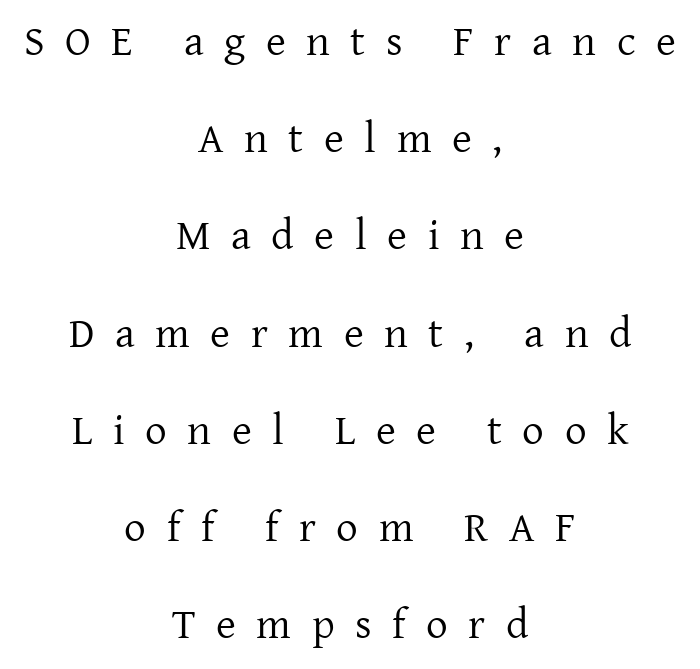
Q: Is the text bold? A: No.
Q: Is the text italic (slanted)? A: No, it is upright.
Q: Is the typeface a serif or a sans-serif typeface? A: Serif.
Q: Is the text underlined? A: No.
Q: How is the paragraph aligned? A: Centered.
Q: Is the spacing between letters normal or unusually wide? A: Unusually wide.
Q: Is the spacing between lines tight, normal or loose? A: Loose.
Q: Width (condensed, normal, or wide)? A: Normal.
Q: Stroke contrast? A: Low.
Q: x-height? A: Medium.
Q: Monospaced? A: No.
